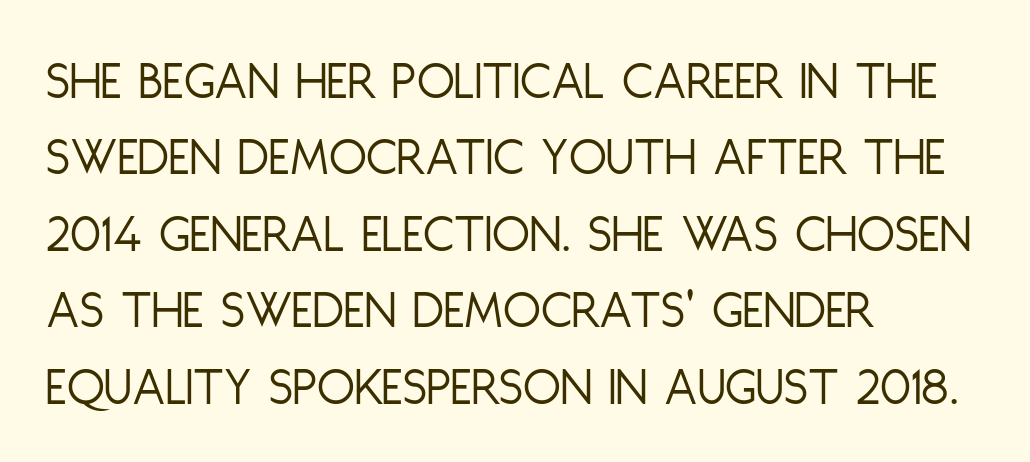
The image shows 55 px light, condensed sans-serif type, upright; set left-aligned, normal line spacing (1.39x), normal letter spacing, not underlined; low stroke contrast and a large x-height.
